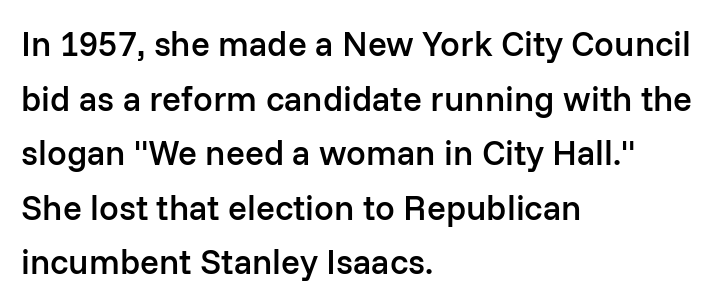
Q: Is the text bold? A: Semi-bold.
Q: Is the text italic (slanted)? A: No, it is upright.
Q: Is the typeface a serif or a sans-serif typeface? A: Sans-serif.
Q: Is the text underlined? A: No.
Q: How is the paragraph aligned? A: Left-aligned.
Q: Is the spacing between letters normal or unusually wide? A: Normal.
Q: Is the spacing between lines tight, normal or loose? A: Normal.
Q: Width (condensed, normal, or wide)? A: Normal.
Q: Stroke contrast? A: Low.
Q: x-height? A: Medium.
Q: Monospaced? A: No.
